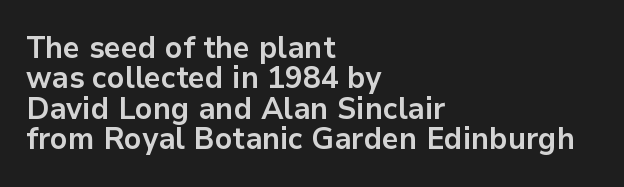
The image shows 31 px bold sans-serif type, upright; set left-aligned, tight line spacing (0.98x), normal letter spacing, not underlined; low stroke contrast and a medium x-height.
